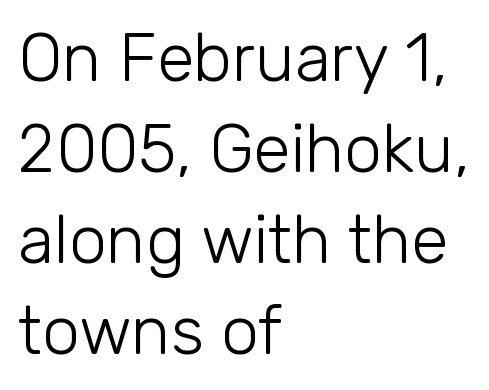
Serifs: no, the terminals of the letterforms are clean. Character widths vary here, with narrow letters taking less room than wide ones. The strokes are not fattened; the text isn't bold. The line texture is even and compact thanks to regular tracking. Horizontally, the lines are justified to the leading edge only.
